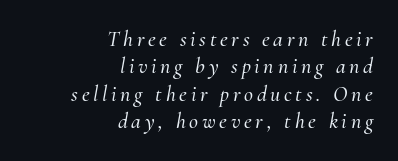
{"italic": "yes", "lean": "right", "slant_degrees": 10, "underline": "no", "align": "right", "line_spacing": "normal", "line_spacing_ratio": 1.25, "glyph_px": 22}
